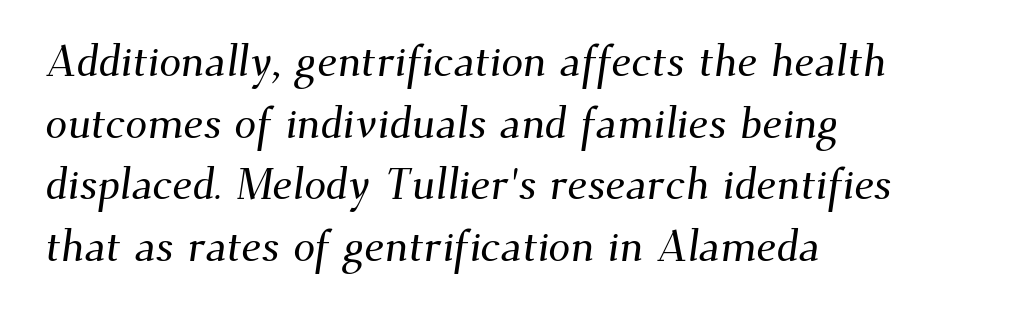
The image shows 44 px serif type; set left-aligned, normal line spacing (1.4x), normal letter spacing, not underlined; medium stroke contrast and a small x-height.
